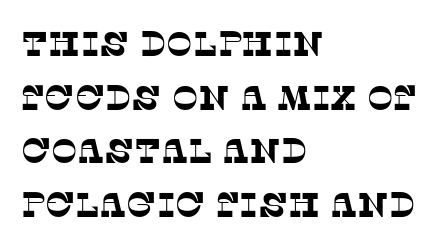
{"serif": "yes", "width": "normal", "stroke_contrast": "low", "x_height": "large", "monospaced": "no", "underline": "no", "align": "left", "line_spacing": "normal", "line_spacing_ratio": 1.53, "letter_spacing": "normal", "letter_spacing_em": 0.0, "glyph_px": 35}
